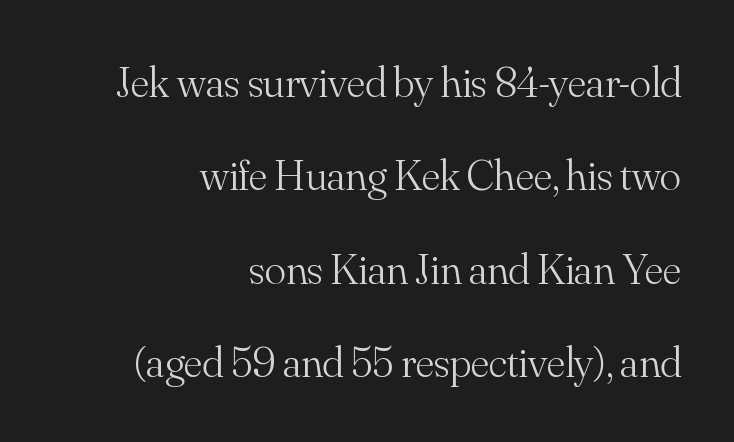
Reading down the block, your eye finds every line finishing at a fixed right position. No word sits above an underline. The lines are spread far apart with generous leading. Counters stay open thanks to moderate or lighter strokes.
